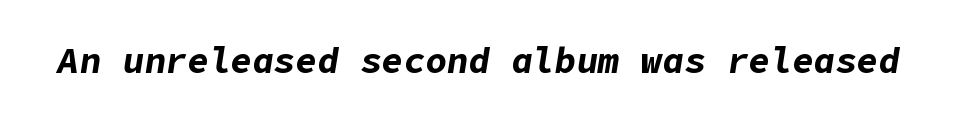
Q: Is the text bold? A: Yes.
Q: Is the text italic (slanted)? A: Yes, it leans right by about 9 degrees.
Q: Is the text underlined? A: No.
Q: Is the spacing between letters normal or unusually wide? A: Normal.
Q: Width (condensed, normal, or wide)? A: Normal.
Q: Stroke contrast? A: Low.
Q: x-height? A: Medium.
